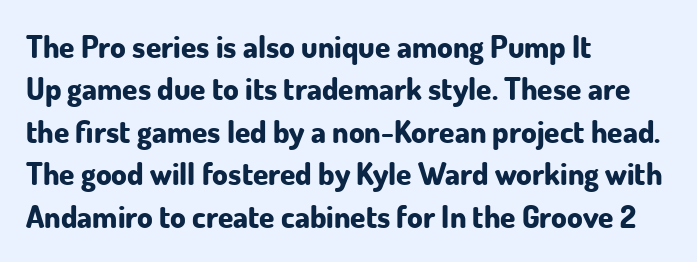
The image shows 31 px bold sans-serif type, upright; set left-aligned, normal line spacing (1.37x), normal letter spacing, not underlined; low stroke contrast and a small x-height.
